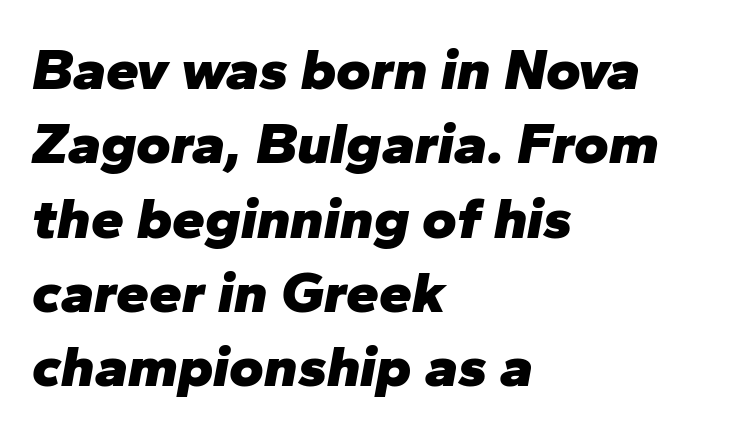
Slant detected: the letters are inclined. Check the space under the baseline: it is left empty. Is this a fixed-width face? No — the glyphs have proportional, varying widths. How are the letters spaced? Ordinarily, with no added tracking.
